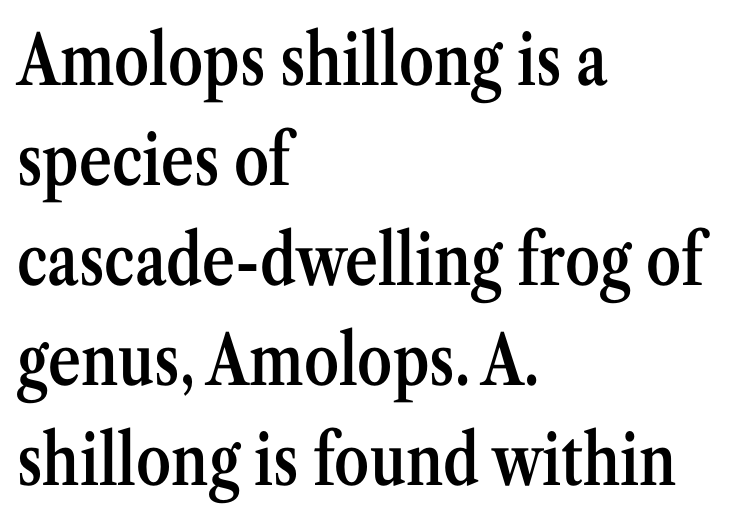
The image shows 70 px semibold, condensed serif type, upright; set left-aligned, normal line spacing (1.43x), normal letter spacing, not underlined; medium stroke contrast and a medium x-height.
